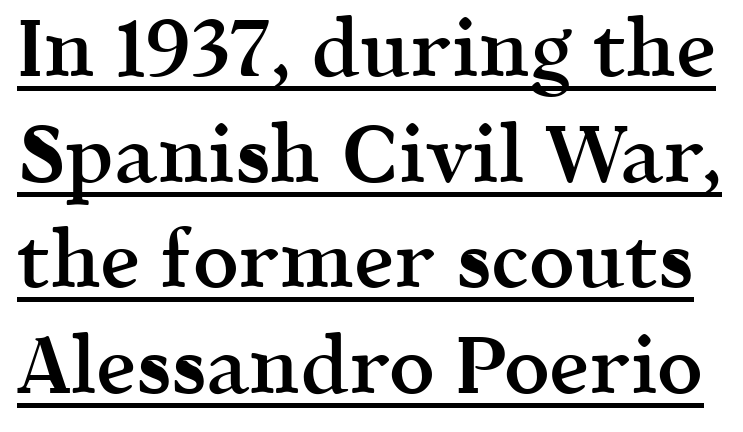
The image shows 80 px semibold serif type, upright; set normal line spacing (1.32x), normal letter spacing, underlined; a medium x-height.
